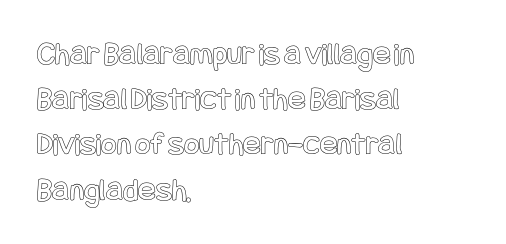
Q: Is the text italic (slanted)? A: No, it is upright.
Q: Is the text underlined? A: No.
Q: How is the paragraph aligned? A: Left-aligned.
Q: Is the spacing between letters normal or unusually wide? A: Normal.
Q: Is the spacing between lines tight, normal or loose? A: Normal.
Q: Width (condensed, normal, or wide)? A: Condensed.
Q: x-height? A: Large.
